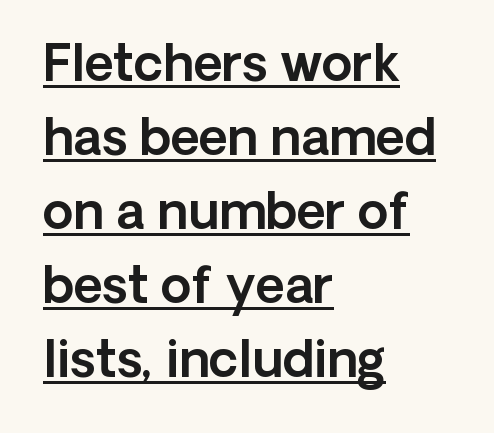
Nothing sits at the stroke ends, so this counts as sans-serif. What's the leading like? Ordinary, nothing unusual. The passage shown is typed in a proportional face where columns would drift. Honestly, the underline is the first thing you notice here. All the whitespace from short lines collects on the right.
